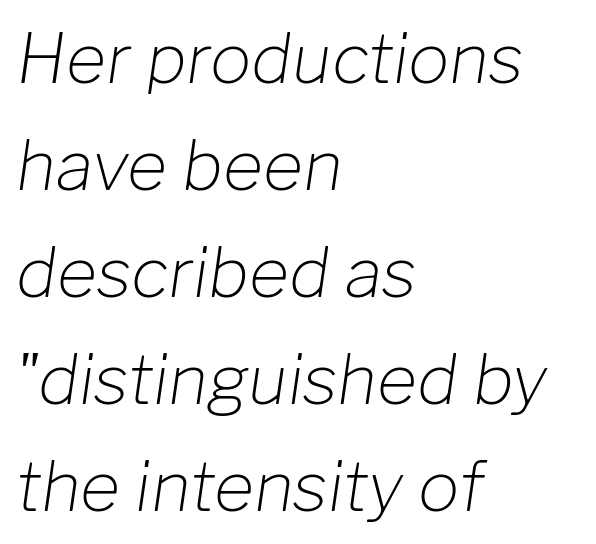
The image shows 69 px light type, italic (leaning right); set left-aligned, normal line spacing (1.55x), normal letter spacing, not underlined; low stroke contrast and a medium x-height.
